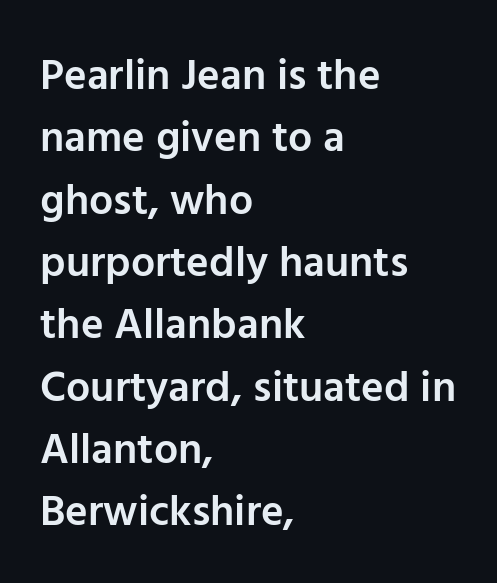
The image shows 43 px semibold sans-serif type, upright; set left-aligned, normal line spacing (1.45x), normal letter spacing, not underlined; low stroke contrast and a medium x-height.
